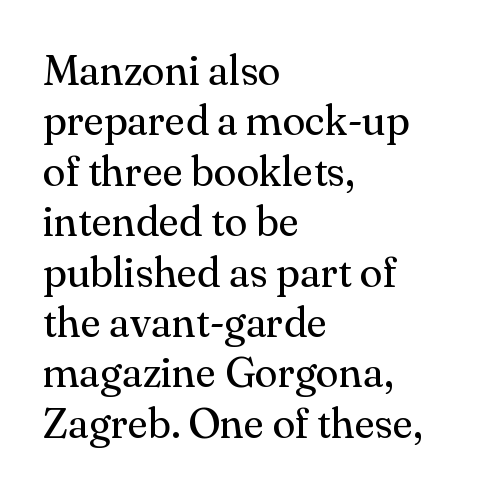
The image shows 42 px regular-weight serif type, upright; set left-aligned, line spacing 1.2x, normal letter spacing, not underlined; medium stroke contrast and a small x-height.
